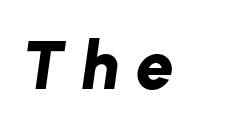
The image shows 68 px bold type, italic (leaning right); set unusually wide letter spacing (+0.24 em), not underlined; low stroke contrast and a medium x-height.
